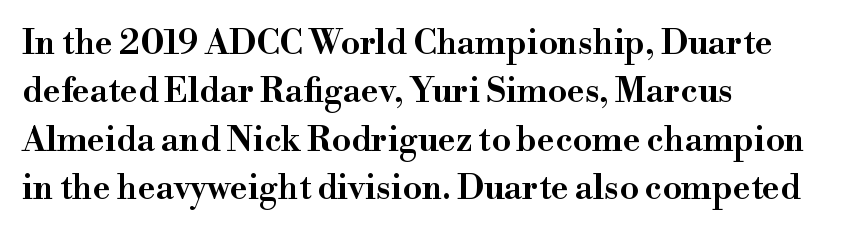
{"serif": "yes", "italic": "no", "width": "wide", "stroke_contrast": "high", "x_height": "small", "monospaced": "no", "underline": "no", "align": "left", "line_spacing": "normal", "line_spacing_ratio": 1.42, "letter_spacing": "normal", "letter_spacing_em": 0.0, "glyph_px": 34}
